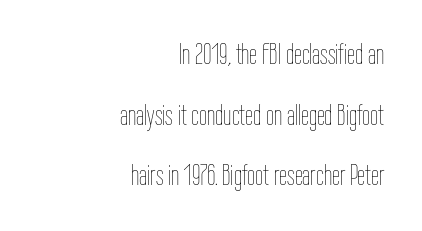
Q: Is the text bold? A: No.
Q: Is the text italic (slanted)? A: No, it is upright.
Q: Is the text underlined? A: No.
Q: How is the paragraph aligned? A: Right-aligned.
Q: Is the spacing between letters normal or unusually wide? A: Normal.
Q: Is the spacing between lines tight, normal or loose? A: Loose.
Q: Width (condensed, normal, or wide)? A: Condensed.
Q: Stroke contrast? A: Low.
Q: x-height? A: Medium.
Q: Monospaced? A: No.
